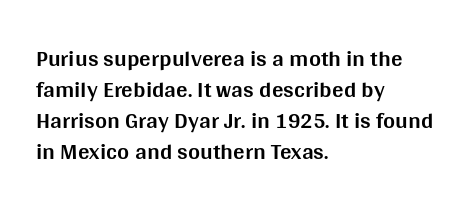
{"italic": "no", "bold": "yes", "underline": "no", "align": "left", "line_spacing": "normal", "line_spacing_ratio": 1.35, "letter_spacing": "normal", "letter_spacing_em": 0.0, "glyph_px": 23}
